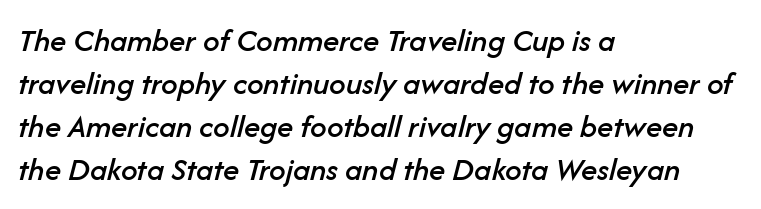
The image shows 33 px text type, italic (leaning right); set left-aligned, normal line spacing (1.3x), normal letter spacing, not underlined; low stroke contrast and a medium x-height.
